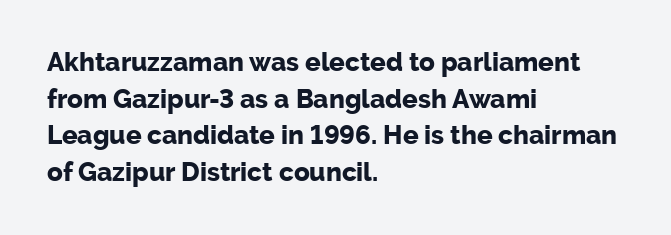
Q: Is the text bold? A: Yes.
Q: Is the text italic (slanted)? A: No, it is upright.
Q: Is the text underlined? A: No.
Q: How is the paragraph aligned? A: Left-aligned.
Q: Is the spacing between letters normal or unusually wide? A: Normal.
Q: Is the spacing between lines tight, normal or loose? A: Normal.
